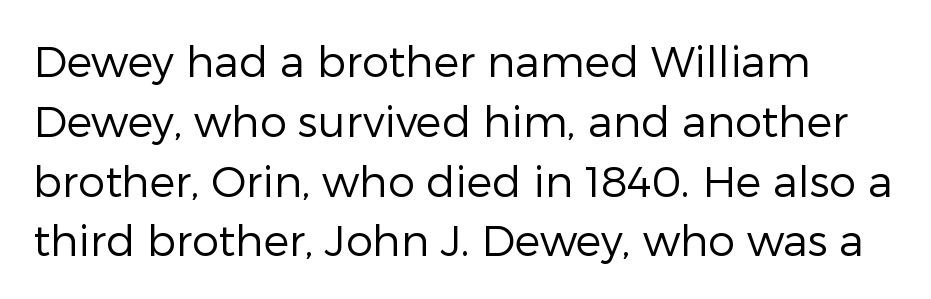
{"serif": "no", "italic": "no", "bold": "no", "weight": "regular", "width": "normal", "stroke_contrast": "low", "x_height": "medium", "monospaced": "no", "underline": "no", "align": "left", "line_spacing": "normal", "line_spacing_ratio": 1.39, "letter_spacing": "normal", "letter_spacing_em": 0.0, "glyph_px": 43}
